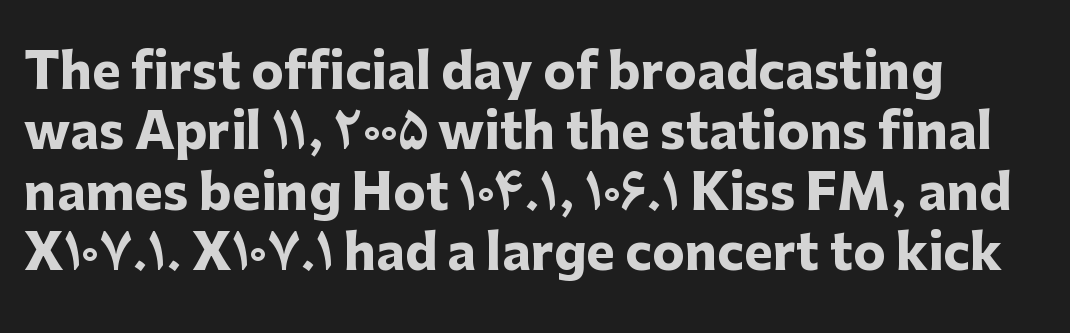
The horizontal fit of the characters is conventional and even. The axis of the letterforms is exactly vertical. Strong, thick strokes mark this as bold type. Each letter's strokes conclude bluntly, with no projecting serifs. One-word summary of the alignment: left.
